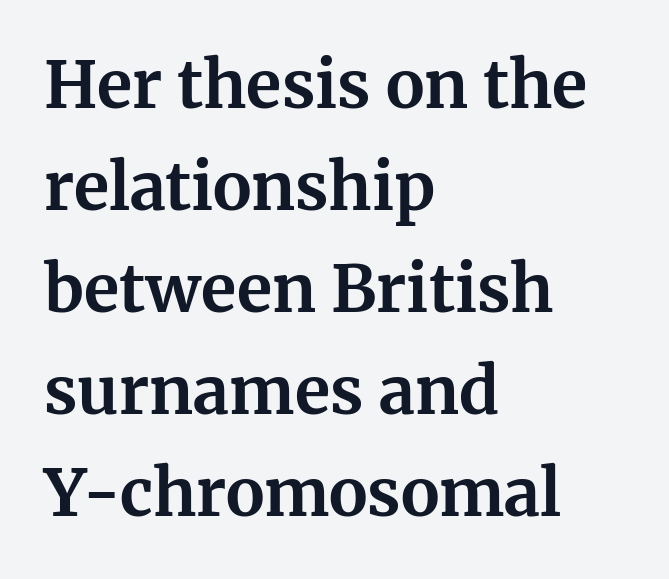
The image shows 65 px bold serif type, upright; set left-aligned, normal line spacing (1.57x), normal letter spacing, not underlined; medium stroke contrast and a medium x-height.
